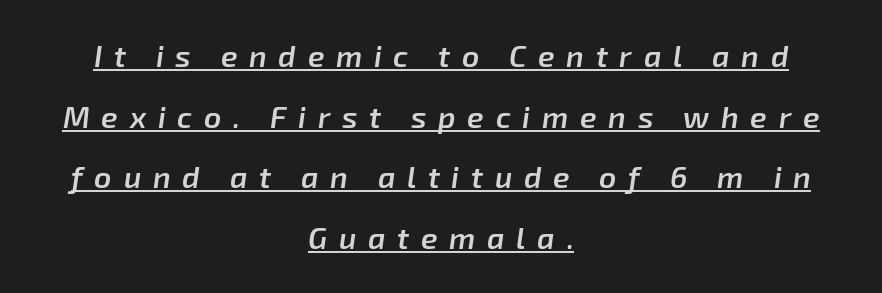
Is there an underline? Yes — a line sits under the letters. One-word summary of the alignment: center. Looking at the ascenders, they clearly lean. The tracking reads as deliberately expanded to a designer's eye.
